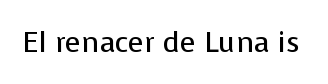
Does the lettering tilt? It doesn't — this is upright. Here the designer chose a conventional face with non-uniform glyph widths. Unmarked baselines from the first word to the last. Look at the tracking — it's just the regular setting, nothing added.
